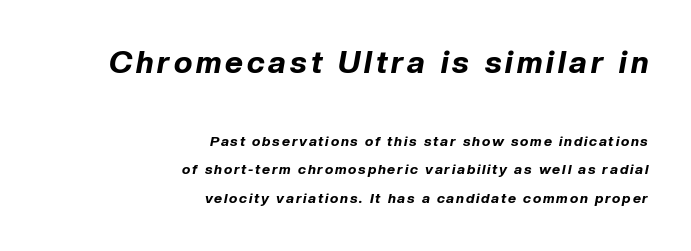
The image shows 31 px bold type, italic (leaning right); set right-aligned, loose line spacing (2.06x), not underlined; the first (top) block is 2.21x larger; low stroke contrast and a medium x-height.
